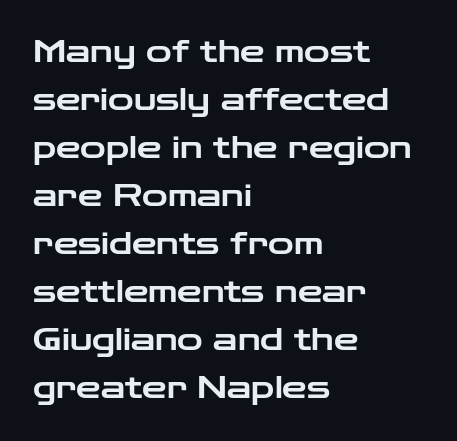
Note: no serifs on the glyphs. Letter spacing: default. Ascenders rise straight up at ninety degrees. Each line starts at the same left margin while the right side varies. Regular leading.
